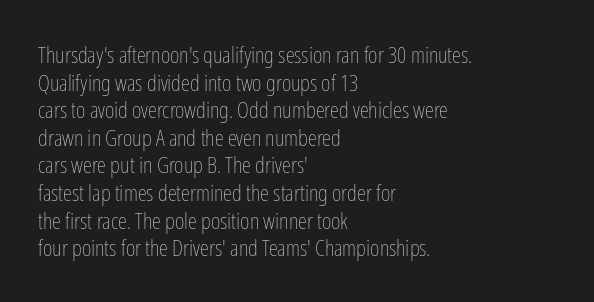
{"italic": "no", "bold": "no", "underline": "no", "align": "left", "line_spacing_ratio": 1.2, "letter_spacing": "normal", "letter_spacing_em": 0.0, "glyph_px": 23}
